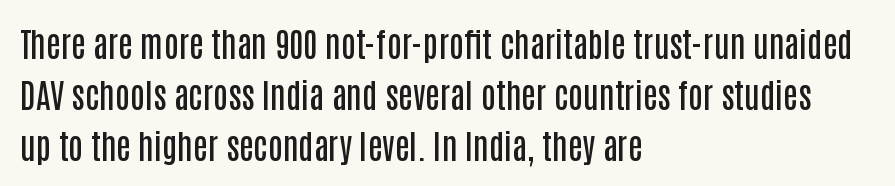
The image shows 33 px semibold, condensed sans-serif type, upright; set left-aligned, normal line spacing (1.54x), normal letter spacing, not underlined; low stroke contrast and a large x-height.
